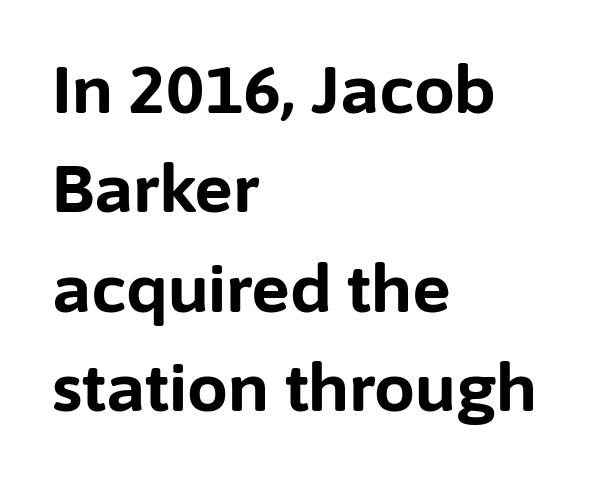
{"serif": "no", "italic": "no", "bold": "yes", "weight": "bold", "width": "normal", "stroke_contrast": "low", "x_height": "medium", "monospaced": "no", "underline": "no", "align": "left", "line_spacing": "normal", "line_spacing_ratio": 1.53, "letter_spacing": "normal", "letter_spacing_em": 0.0, "glyph_px": 65}
